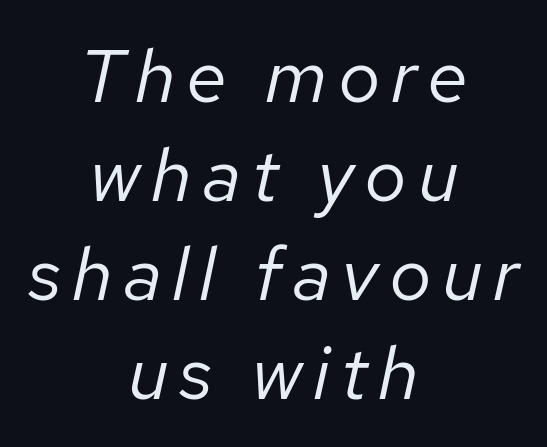
{"italic": "yes", "lean": "right", "slant_degrees": 12, "bold": "no", "weight": "regular", "width": "normal", "stroke_contrast": "low", "x_height": "medium", "monospaced": "no", "underline": "no", "align": "center", "line_spacing": "normal", "line_spacing_ratio": 1.32, "glyph_px": 75}
